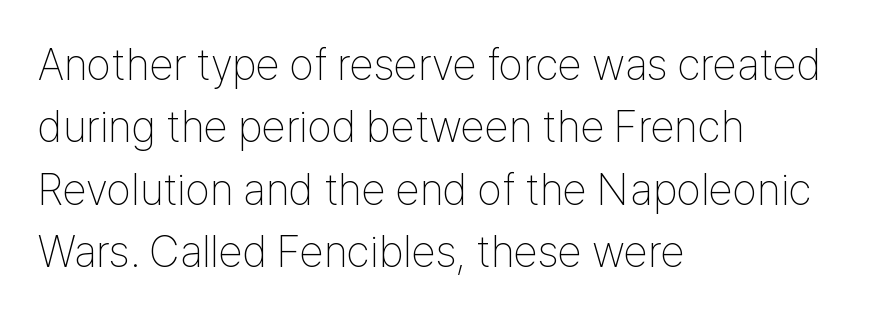
{"serif": "no", "italic": "no", "bold": "no", "weight": "thin", "width": "condensed", "stroke_contrast": "low", "x_height": "medium", "monospaced": "no", "underline": "no", "align": "left", "line_spacing": "normal", "line_spacing_ratio": 1.42, "letter_spacing": "normal", "letter_spacing_em": 0.0, "glyph_px": 44}
